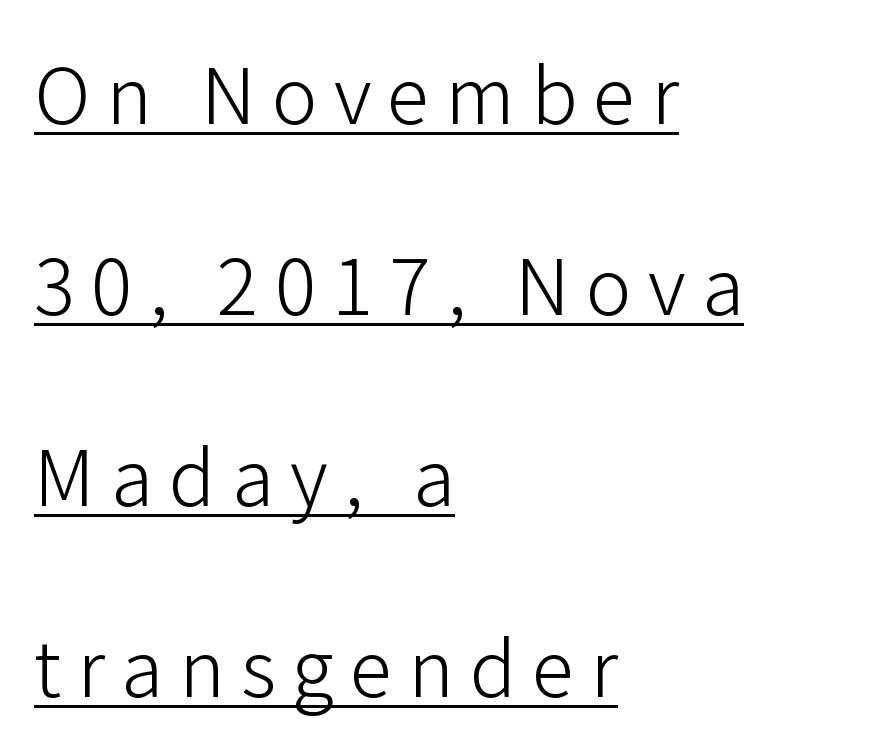
This sample is left-justified, so line endings fall wherever the words run out. Quick note: interline space is abundant. This sample carries an underscore along the baseline area. What kind of face is this? One without serifs — a sans. Here the glyphs are tracked loosely, breaking word shapes into spaced letters.
